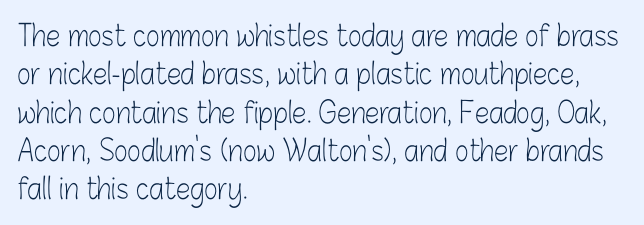
{"serif": "no", "italic": "no", "bold": "no", "weight": "light", "width": "condensed", "stroke_contrast": "low", "x_height": "medium", "monospaced": "no", "underline": "no", "align": "left", "line_spacing": "normal", "line_spacing_ratio": 1.32, "letter_spacing": "normal", "letter_spacing_em": 0.0, "glyph_px": 29}
